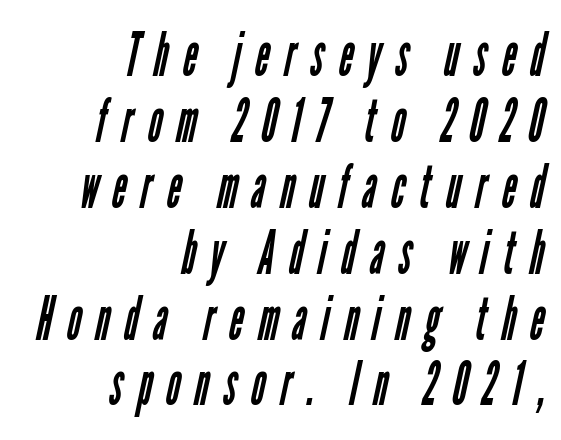
Layout note: lines flush right. The passage shown is not underscored anywhere. Baseline-to-baseline distance is barely more than the letter height. Words appear elongated and porous because spacing is wide. The letters advance in unequal steps, a hallmark of proportional type.
